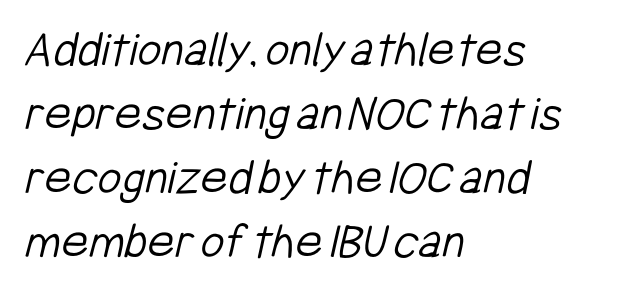
This rendering features lettering with no underline. Is this a sans? Yes — the strokes have no serifs. Looks like regular typesetting: each glyph gets only the width it needs. There is no visible air inserted between adjacent glyphs. Compared with a centered layout, this one pins lines to the left instead. On a weight scale, this lands at 450 or below.
